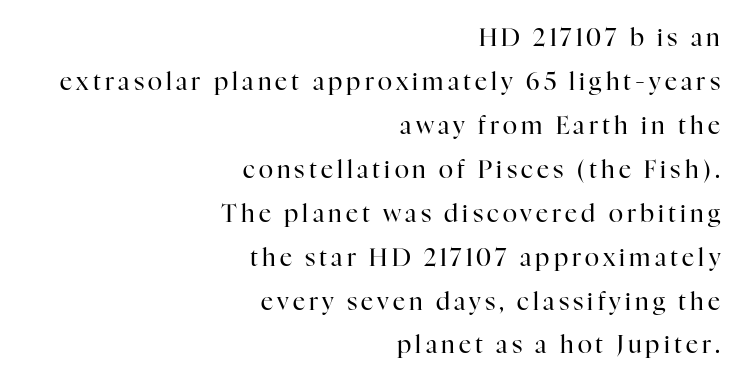
The image shows 24 px text type, upright; set right-aligned, line spacing 1.83x, not underlined.
